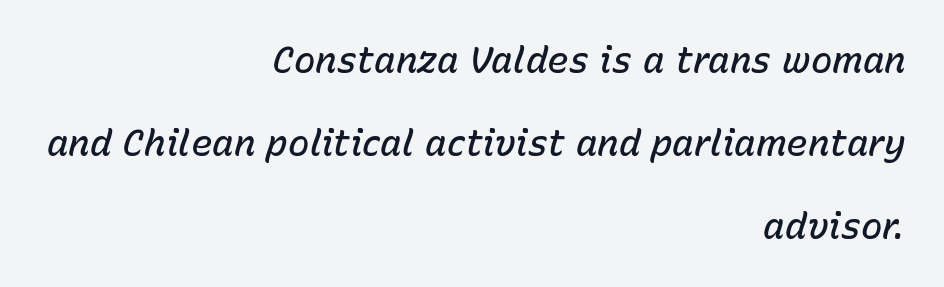
Q: Is the text bold? A: Semi-bold.
Q: Is the text italic (slanted)? A: Yes, it leans right by about 15 degrees.
Q: Is the text underlined? A: No.
Q: How is the paragraph aligned? A: Right-aligned.
Q: Is the spacing between letters normal or unusually wide? A: Normal.
Q: Is the spacing between lines tight, normal or loose? A: Loose.
Q: Width (condensed, normal, or wide)? A: Normal.
Q: Stroke contrast? A: Low.
Q: x-height? A: Medium.
Q: Monospaced? A: No.
